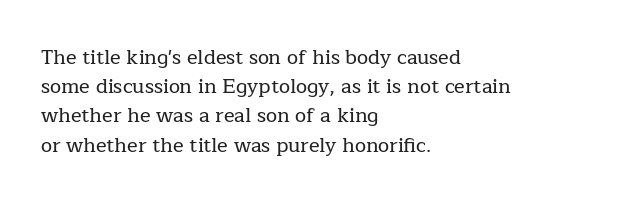
A bare baseline throughout the passage. Tracking value appears to be zero — textbook default spacing. The lettering holds an erect, upright posture throughout. The lines in this sample share a left origin and differ only in where they stop.
